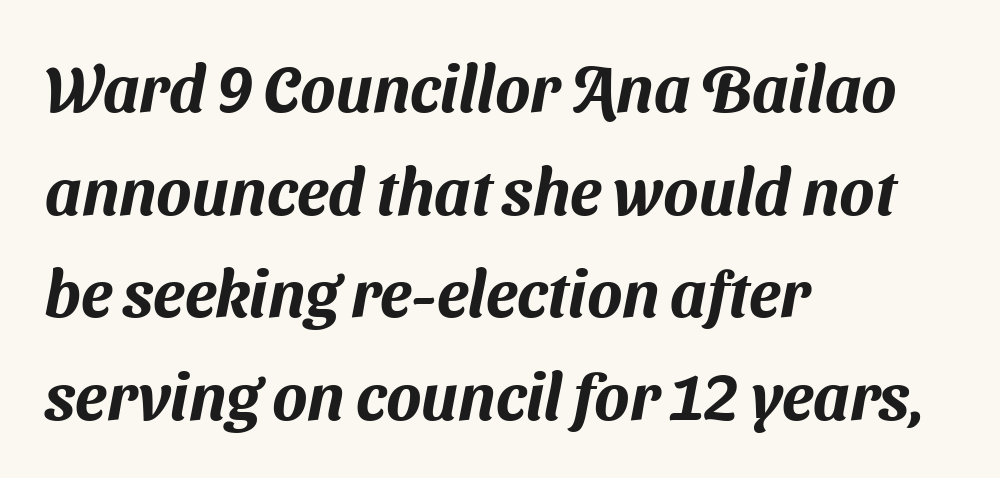
The image shows 65 px sans-serif type; set left-aligned, normal line spacing (1.58x), normal letter spacing, not underlined; medium stroke contrast and a medium x-height.
